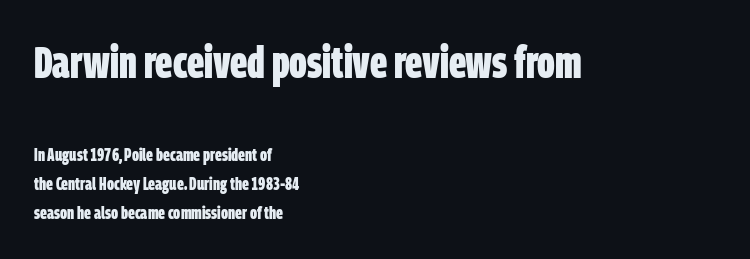
Q: Is the text bold? A: Yes.
Q: Is the typeface a serif or a sans-serif typeface? A: Sans-serif.
Q: Is the text underlined? A: No.
Q: How is the paragraph aligned? A: Left-aligned.
Q: Is the spacing between letters normal or unusually wide? A: Normal.
Q: Is the spacing between lines tight, normal or loose? A: Normal.
Q: Which block of text is set in a larger size, the first (top) or the second (bottom)? A: The first (top) one.
Q: Width (condensed, normal, or wide)? A: Condensed.
Q: Stroke contrast? A: Low.
Q: x-height? A: Large.
Q: Monospaced? A: No.
